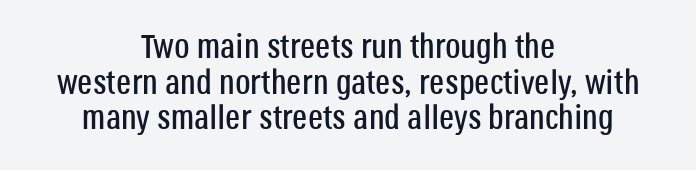
The image shows 34 px condensed sans-serif type, upright; set centered, tight line spacing (1.05x), normal letter spacing, not underlined; low stroke contrast and a large x-height.
